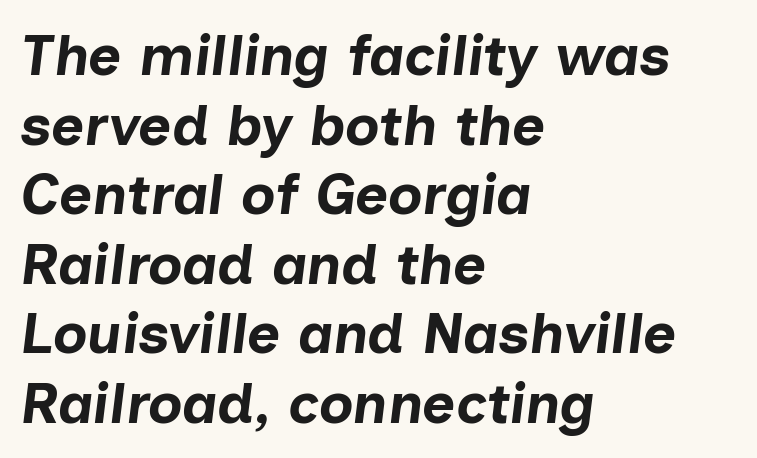
Notice how the stems are inclined rather than vertical — that's the hallmark of italics. The lines in this sample share a left origin and differ only in where they stop. Proportional: the letters do not fall into vertical columns. This sample uses plain, unmodified letter spacing.
